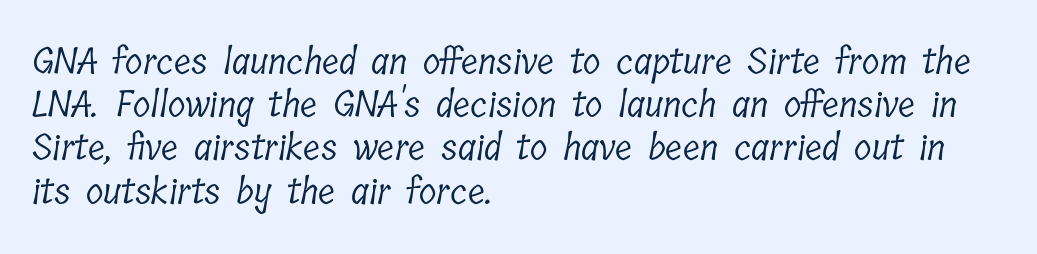
The image shows 36 px light, condensed serif type; set left-aligned, line spacing 1.2x, normal letter spacing, not underlined; low stroke contrast and a medium x-height.
